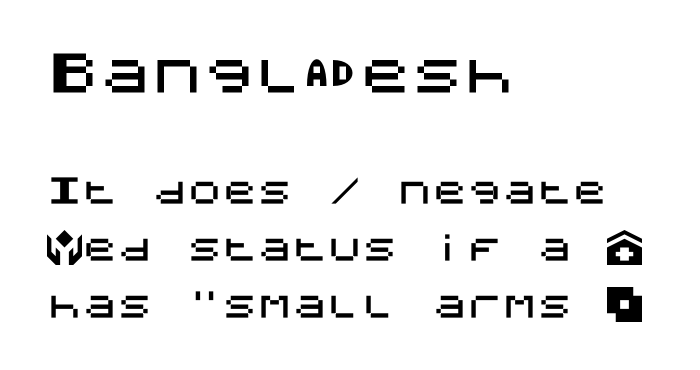
The image shows 52 px sans-serif type, upright; set left-aligned, normal line spacing (1.63x), normal letter spacing, not underlined; the first (top) block is 1.49x larger; medium stroke contrast and a large x-height.
